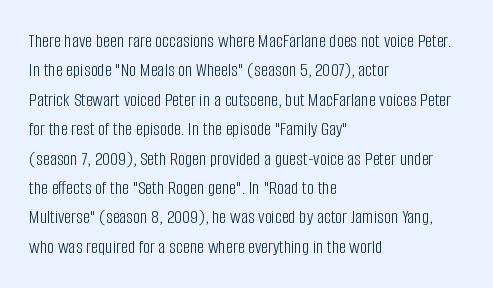
The image shows 20 px text type, upright; set left-aligned, normal line spacing (1.47x), normal letter spacing, not underlined.
